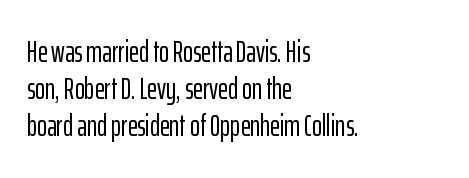
The image shows 30 px condensed sans-serif type, upright; set left-aligned, line spacing 1.24x, normal letter spacing, not underlined; low stroke contrast and a medium x-height.
